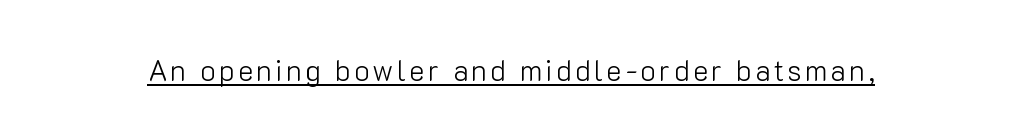
{"serif": "no", "italic": "no", "bold": "no", "weight": "light", "width": "normal", "stroke_contrast": "low", "x_height": "medium", "monospaced": "no", "underline": "yes", "glyph_px": 29}
